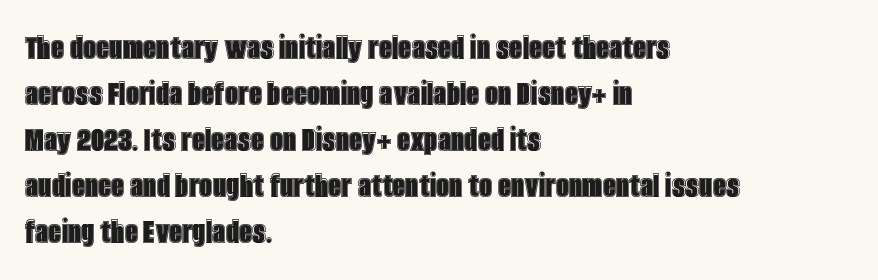
{"italic": "no", "width": "condensed", "x_height": "large", "monospaced": "no", "underline": "no", "align": "left", "line_spacing_ratio": 1.24, "letter_spacing": "normal", "letter_spacing_em": 0.0, "glyph_px": 37}
